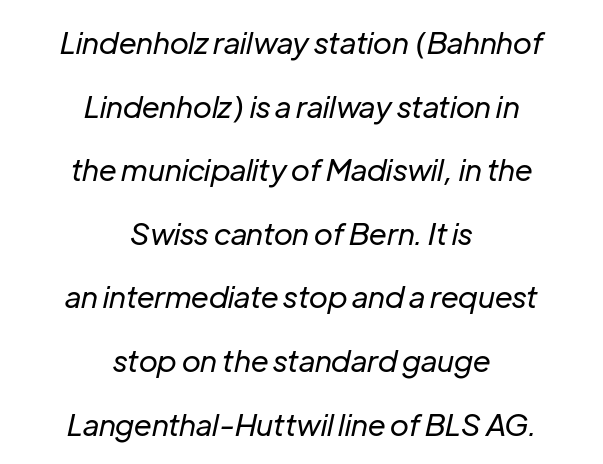
{"italic": "yes", "lean": "right", "slant_degrees": 12, "bold": "no", "weight": "regular", "width": "normal", "stroke_contrast": "low", "x_height": "medium", "monospaced": "no", "underline": "no", "align": "center", "line_spacing": "loose", "line_spacing_ratio": 2.12, "letter_spacing": "normal", "letter_spacing_em": 0.0, "glyph_px": 30}
